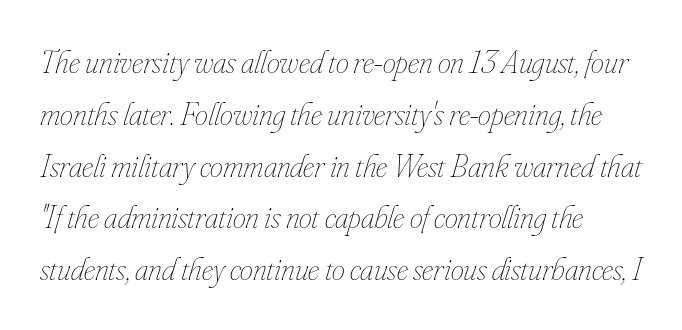
Q: Is the text bold? A: No.
Q: Is the text italic (slanted)? A: Yes, it leans right by about 16 degrees.
Q: Is the text underlined? A: No.
Q: Is the spacing between letters normal or unusually wide? A: Normal.
Q: Is the spacing between lines tight, normal or loose? A: Normal.
Q: Width (condensed, normal, or wide)? A: Condensed.
Q: Stroke contrast? A: Low.
Q: x-height? A: Small.
Q: Monospaced? A: No.
